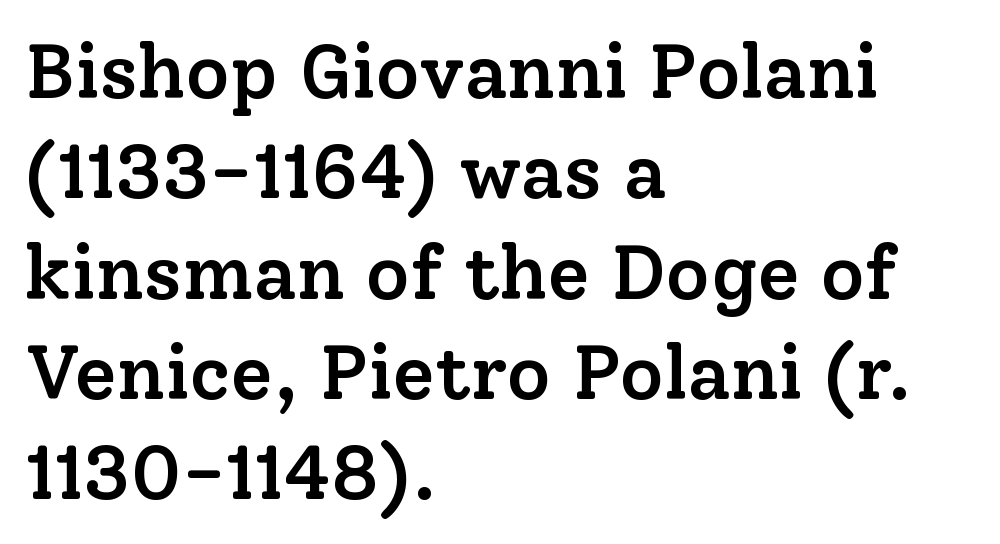
Characters follow at the spacing the type designer built in. Do the characters align in a grid? No, the font is proportional. All the whitespace from short lines collects on the right. Descenders hang freely into open space.
